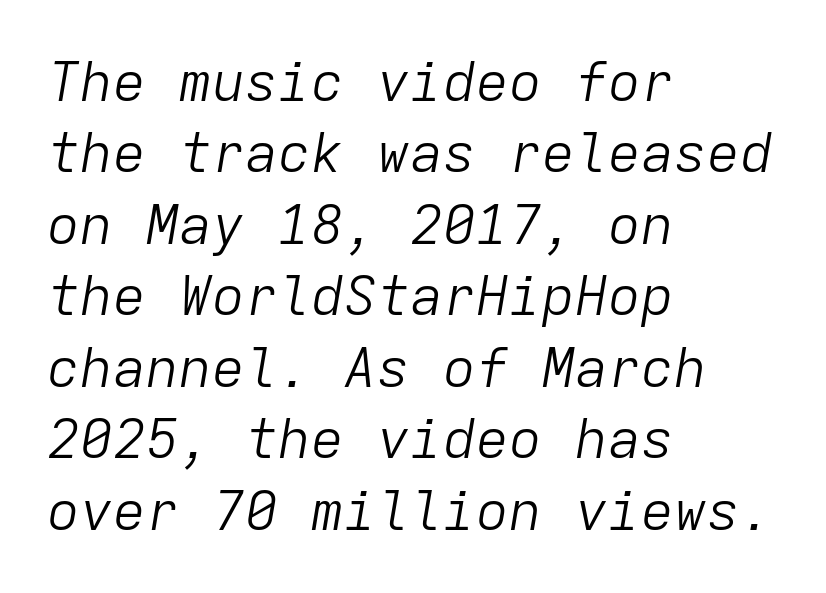
Q: Is the text bold? A: No.
Q: Is the text italic (slanted)? A: Yes, it leans right by about 9 degrees.
Q: Is the text underlined? A: No.
Q: How is the paragraph aligned? A: Left-aligned.
Q: Is the spacing between letters normal or unusually wide? A: Normal.
Q: Is the spacing between lines tight, normal or loose? A: Normal.
Q: Width (condensed, normal, or wide)? A: Normal.
Q: Stroke contrast? A: Low.
Q: x-height? A: Medium.
Q: Monospaced? A: Yes.
